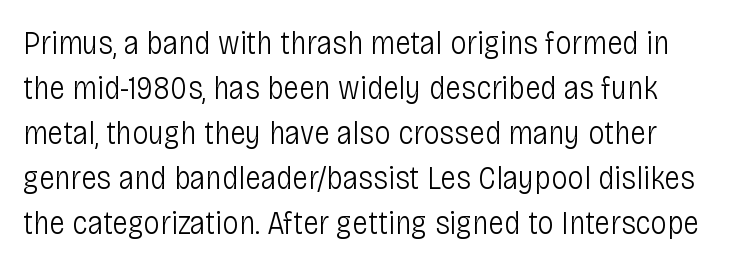
The image shows 33 px light, condensed sans-serif type, upright; set normal line spacing (1.36x), normal letter spacing, not underlined; low stroke contrast and a large x-height.
